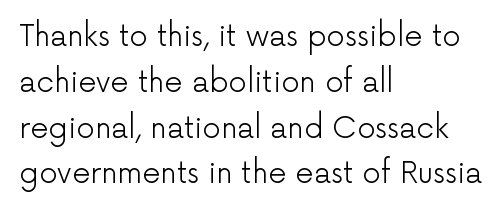
The image shows 29 px light sans-serif type, upright; set left-aligned, normal line spacing (1.58x), normal letter spacing, not underlined; low stroke contrast and a medium x-height.
